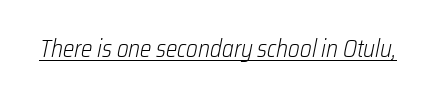
{"italic": "yes", "lean": "right", "slant_degrees": 12, "bold": "no", "underline": "yes", "letter_spacing": "normal", "letter_spacing_em": 0.0, "glyph_px": 24}
